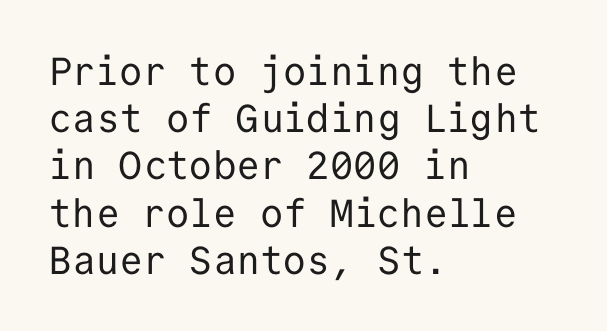
On a weight scale, this lands at 450 or below. Is the letter spacing exaggerated? No — it looks like the ordinary default. Posture: upright roman. Note the uniform advance width — an 'i' takes as much space as an 'm'. Visually the block forms a straight wall on the left and a jagged coastline on the right. Examine the stroke ends and you'll find no serifs.
